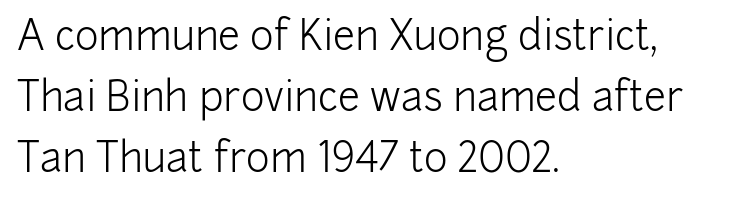
Caption: face not bold, strokes unweighted. Letter spacing: default. This rendering features lettering with no underline. The line-height multiplier appears to be the usual default. Proportional: the letters do not fall into vertical columns. Quick note: not italic, upright.
